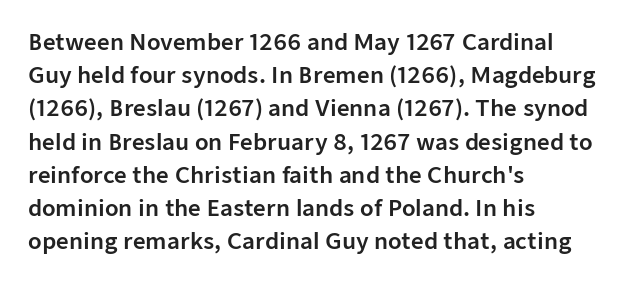
{"italic": "no", "underline": "no", "align": "left", "line_spacing": "normal", "line_spacing_ratio": 1.51, "letter_spacing": "normal", "letter_spacing_em": 0.0, "glyph_px": 22}
